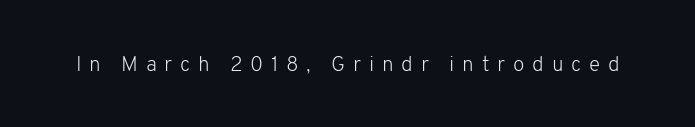
Look at the tracking — it's clearly loosened, letters drifting apart. Unlike italic type, these characters show no tilt at all. A quiet, ordinary-to-light weight characterises the typeface. This rendering features lettering with no underline.
